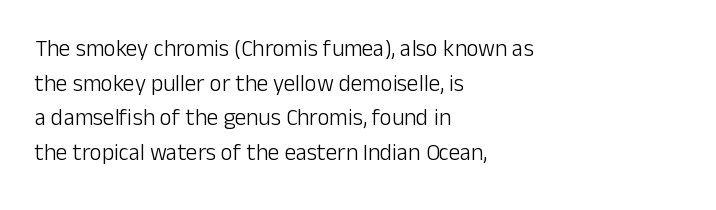
Q: Is the text bold? A: No.
Q: Is the text italic (slanted)? A: No, it is upright.
Q: Is the text underlined? A: No.
Q: How is the paragraph aligned? A: Left-aligned.
Q: Is the spacing between letters normal or unusually wide? A: Normal.
Q: Is the spacing between lines tight, normal or loose? A: Normal.
